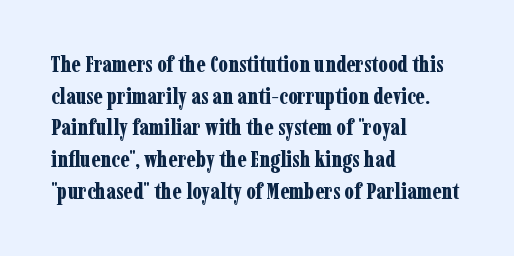
The image shows 22 px bold type, upright; set left-aligned, normal line spacing (1.44x), normal letter spacing, not underlined.
